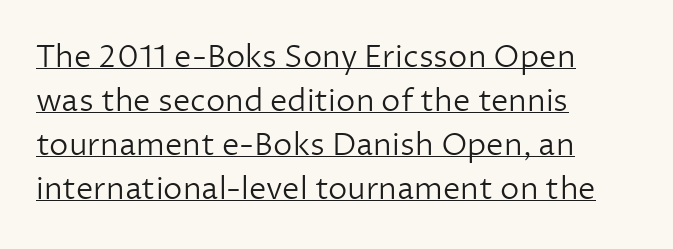
Underlined type. The rendering uses a moderate line-height, typical for paragraphs. No heavy texture on the line: the type isn't bold. Characters follow at the spacing the type designer built in. Proportional: the letters do not fall into vertical columns.
